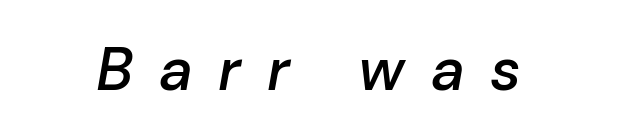
Q: Is the text bold? A: Semi-bold.
Q: Is the text italic (slanted)? A: Yes, it leans right by about 10 degrees.
Q: Is the text underlined? A: No.
Q: Is the spacing between letters normal or unusually wide? A: Unusually wide.
Q: Width (condensed, normal, or wide)? A: Normal.
Q: Stroke contrast? A: Low.
Q: x-height? A: Medium.
Q: Monospaced? A: No.
